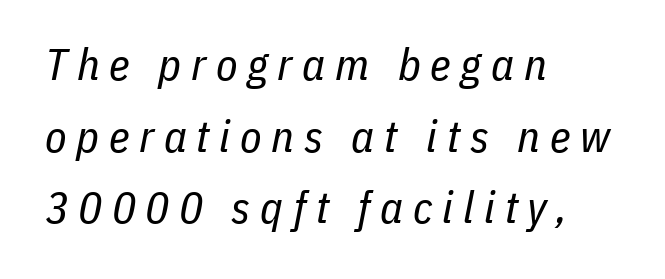
{"italic": "yes", "lean": "right", "slant_degrees": 11, "bold": "no", "weight": "regular", "width": "condensed", "stroke_contrast": "low", "x_height": "medium", "monospaced": "no", "underline": "no", "align": "left", "line_spacing": "normal", "line_spacing_ratio": 1.63, "letter_spacing": "wide", "letter_spacing_em": 0.22, "glyph_px": 44}
